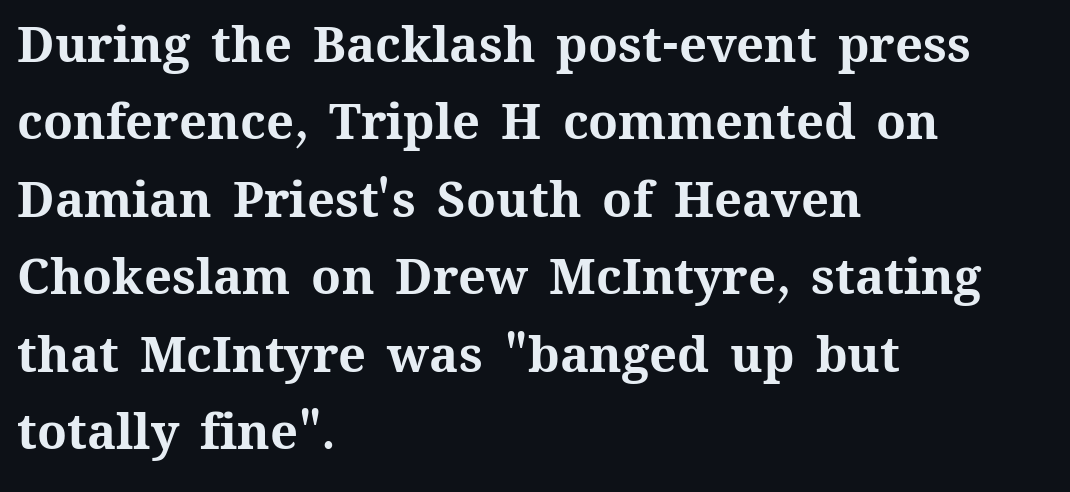
{"italic": "no", "bold": "yes", "weight": "bold", "width": "normal", "stroke_contrast": "medium", "x_height": "medium", "monospaced": "no", "underline": "no", "align": "left", "line_spacing": "normal", "line_spacing_ratio": 1.58, "letter_spacing": "normal", "letter_spacing_em": 0.0, "glyph_px": 49}
